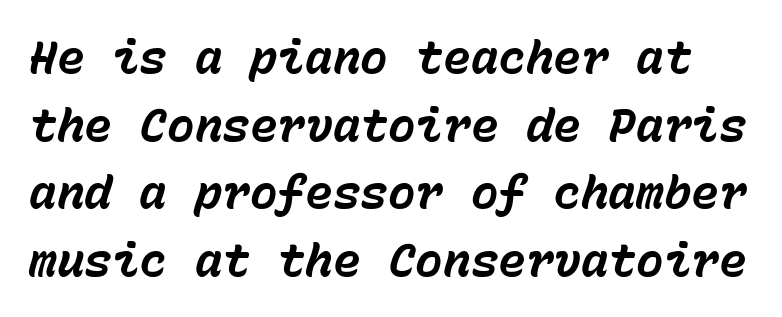
{"italic": "yes", "lean": "right", "slant_degrees": 15, "bold": "yes", "weight": "bold", "width": "normal", "stroke_contrast": "low", "x_height": "medium", "monospaced": "yes", "underline": "no", "line_spacing": "normal", "line_spacing_ratio": 1.47, "letter_spacing": "normal", "letter_spacing_em": 0.0, "glyph_px": 46}
